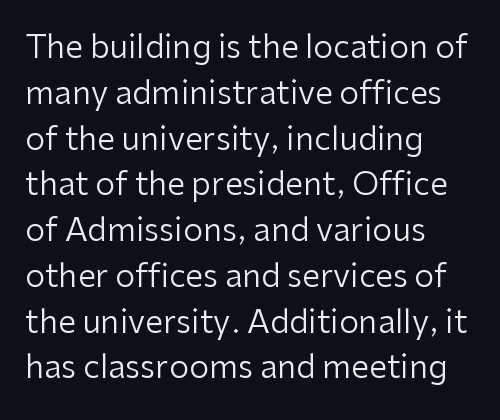
Nothing sits at the stroke ends, so this counts as sans-serif. These lines were composed using upright roman letters. This sample keeps an unexceptional amount of space between lines. The horizontal fit of the characters is conventional and even. Is this a fixed-width face? No — the glyphs have proportional, varying widths.
